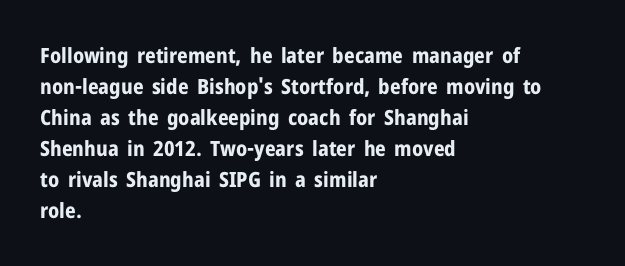
These lines keep a tight, regular rhythm from letter to letter. The typesetting leans heavy: a genuine bold. Line beginnings align vertically; line endings do not. If you drew a line through each stem, it would be perfectly vertical. Letters rest on an invisible, unmarked baseline.
